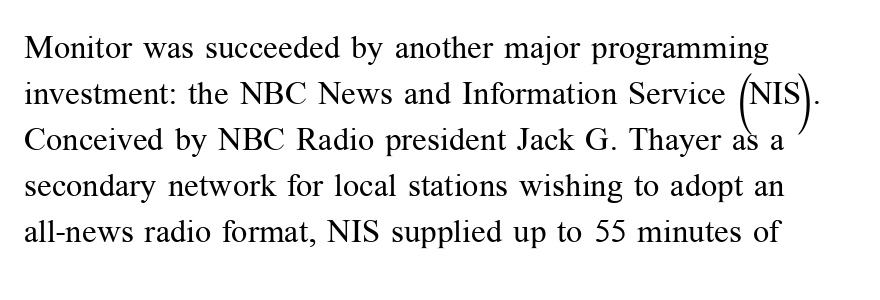
Q: Is the text bold? A: No.
Q: Is the text italic (slanted)? A: No, it is upright.
Q: Is the typeface a serif or a sans-serif typeface? A: Serif.
Q: Is the text underlined? A: No.
Q: How is the paragraph aligned? A: Left-aligned.
Q: Is the spacing between letters normal or unusually wide? A: Normal.
Q: Is the spacing between lines tight, normal or loose? A: Normal.
Q: Width (condensed, normal, or wide)? A: Normal.
Q: Stroke contrast? A: Medium.
Q: x-height? A: Medium.
Q: Monospaced? A: No.
